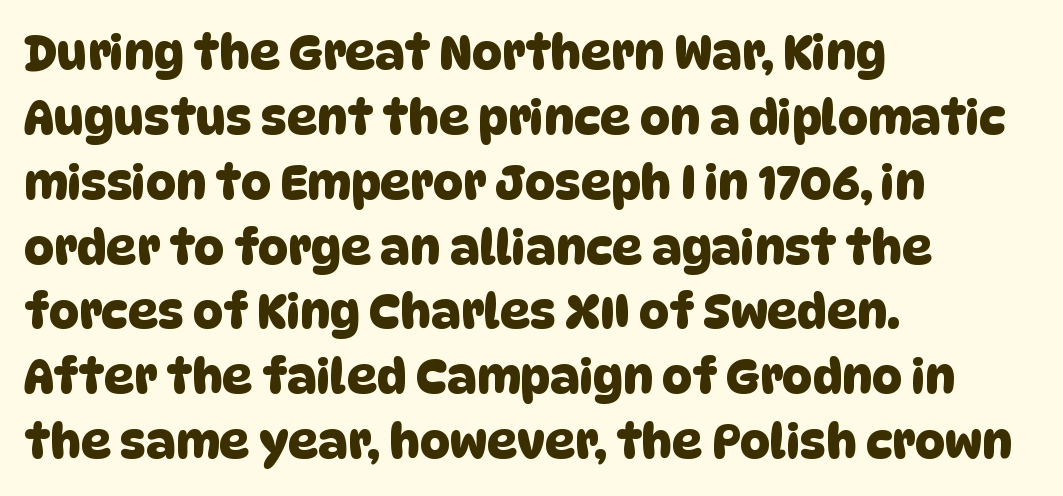
Successive baselines arrive at the customary interval. This sample uses a sans-serif face. This sample has the flowing, uneven cadence of proportional lettering. Descenders are the only things crossing below the line. Letter spacing: default.
